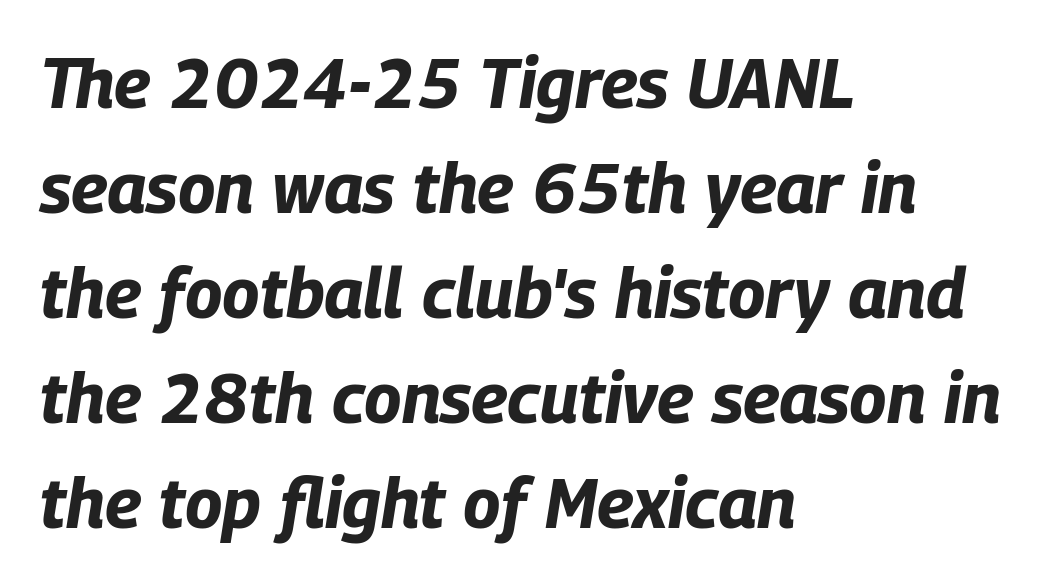
Q: Is the text bold? A: Yes.
Q: Is the text italic (slanted)? A: Yes, it leans right by about 9 degrees.
Q: Is the text underlined? A: No.
Q: How is the paragraph aligned? A: Left-aligned.
Q: Is the spacing between letters normal or unusually wide? A: Normal.
Q: Is the spacing between lines tight, normal or loose? A: Normal.
Q: Width (condensed, normal, or wide)? A: Condensed.
Q: Stroke contrast? A: Low.
Q: x-height? A: Large.
Q: Monospaced? A: No.
